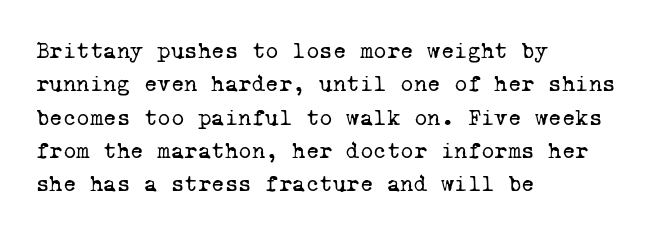
Q: Is the text bold? A: No.
Q: Is the text underlined? A: No.
Q: How is the paragraph aligned? A: Left-aligned.
Q: Is the spacing between letters normal or unusually wide? A: Normal.
Q: Is the spacing between lines tight, normal or loose? A: Normal.
